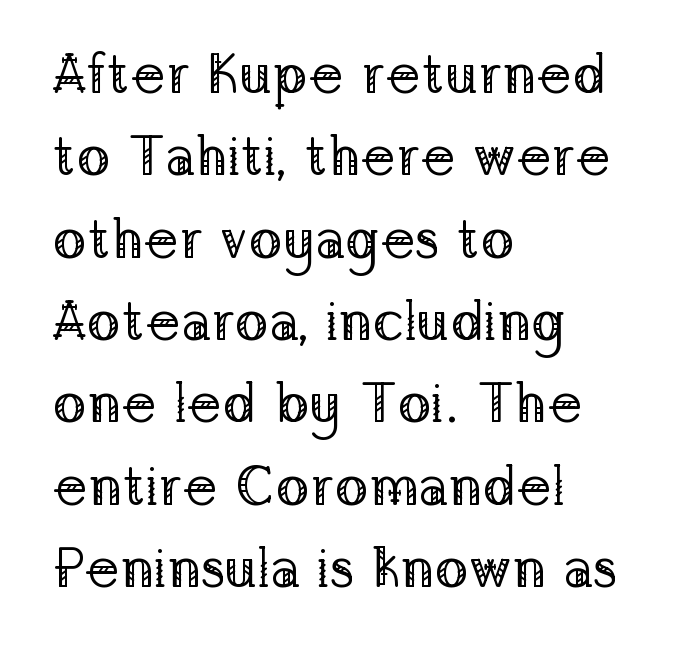
Q: Is the text bold? A: No.
Q: Is the text italic (slanted)? A: No, it is upright.
Q: Is the typeface a serif or a sans-serif typeface? A: Serif.
Q: Is the text underlined? A: No.
Q: How is the paragraph aligned? A: Left-aligned.
Q: Is the spacing between letters normal or unusually wide? A: Normal.
Q: Is the spacing between lines tight, normal or loose? A: Normal.
Q: Width (condensed, normal, or wide)? A: Normal.
Q: Stroke contrast? A: Low.
Q: x-height? A: Medium.
Q: Monospaced? A: No.
